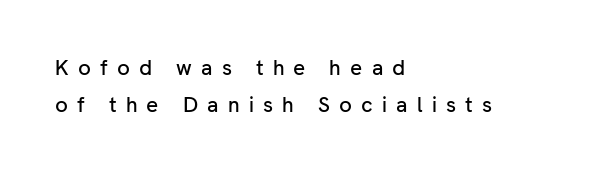
The image shows 21 px text type, upright; set left-aligned, line spacing 1.77x, unusually wide letter spacing (+0.44 em), not underlined.
